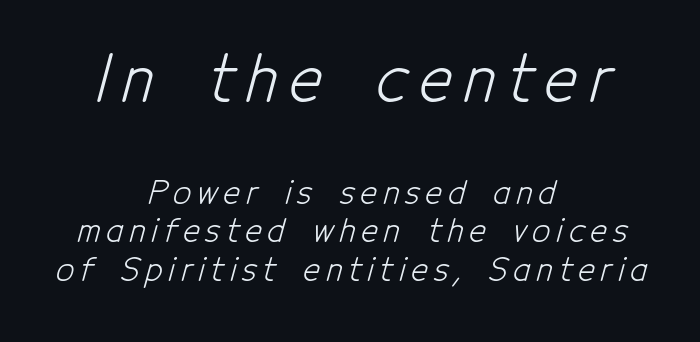
{"serif": "no", "bold": "no", "weight": "light", "width": "condensed", "stroke_contrast": "low", "x_height": "medium", "monospaced": "no", "underline": "no", "align": "center", "line_spacing_ratio": 1.2, "larger_block": "first", "size_ratio": 1.97, "glyph_px": 63}
